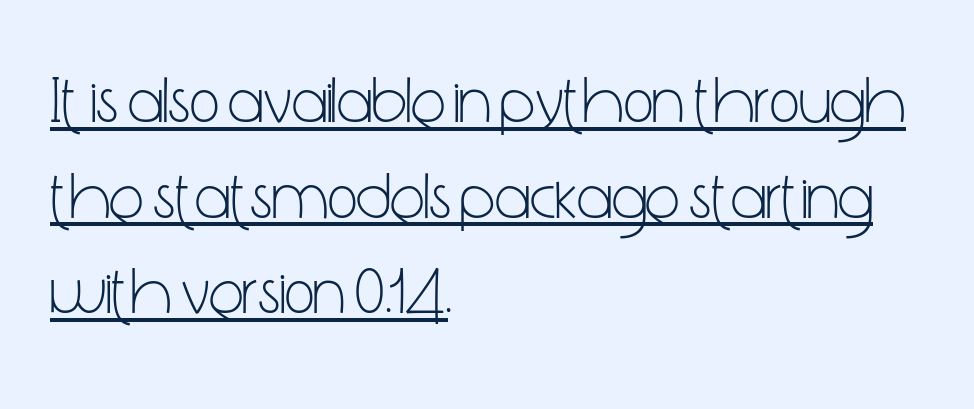
The image shows 65 px light, condensed sans-serif type, upright; set left-aligned, normal line spacing (1.47x), normal letter spacing, underlined; low stroke contrast and a medium x-height.
